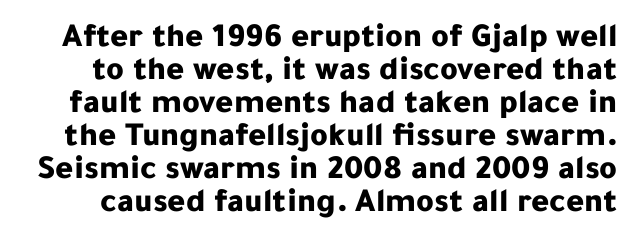
Q: Is the text bold? A: Yes.
Q: Is the text italic (slanted)? A: No, it is upright.
Q: Is the typeface a serif or a sans-serif typeface? A: Sans-serif.
Q: Is the text underlined? A: No.
Q: Is the spacing between letters normal or unusually wide? A: Normal.
Q: Is the spacing between lines tight, normal or loose? A: Tight.
Q: Width (condensed, normal, or wide)? A: Normal.
Q: Stroke contrast? A: Low.
Q: x-height? A: Medium.
Q: Monospaced? A: No.
